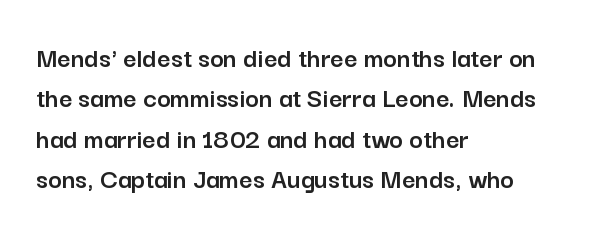
The image shows 29 px sans-serif type, upright; set left-aligned, normal line spacing (1.39x), normal letter spacing, not underlined; low stroke contrast and a medium x-height.
